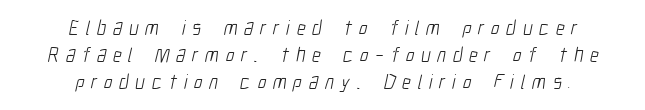
The image shows 20 px text type; set centered, normal line spacing (1.34x), unusually wide letter spacing (+0.34 em), not underlined.
